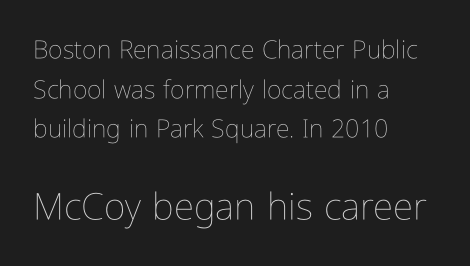
Q: Is the text bold? A: No.
Q: Is the text italic (slanted)? A: No, it is upright.
Q: Is the text underlined? A: No.
Q: How is the paragraph aligned? A: Left-aligned.
Q: Is the spacing between letters normal or unusually wide? A: Normal.
Q: Is the spacing between lines tight, normal or loose? A: Normal.
Q: Which block of text is set in a larger size, the first (top) or the second (bottom)? A: The second (bottom) one.
Q: Width (condensed, normal, or wide)? A: Condensed.
Q: Stroke contrast? A: Low.
Q: x-height? A: Medium.
Q: Monospaced? A: No.
